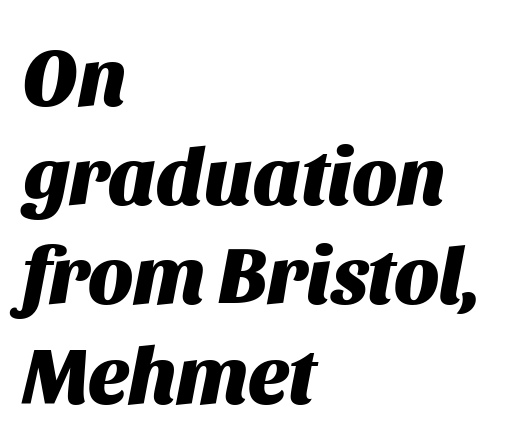
Q: Is the text bold? A: Yes.
Q: Is the text italic (slanted)? A: Yes, it leans right by about 11 degrees.
Q: Is the text underlined? A: No.
Q: How is the paragraph aligned? A: Left-aligned.
Q: Is the spacing between letters normal or unusually wide? A: Normal.
Q: Width (condensed, normal, or wide)? A: Normal.
Q: Stroke contrast? A: Medium.
Q: x-height? A: Large.
Q: Monospaced? A: No.
